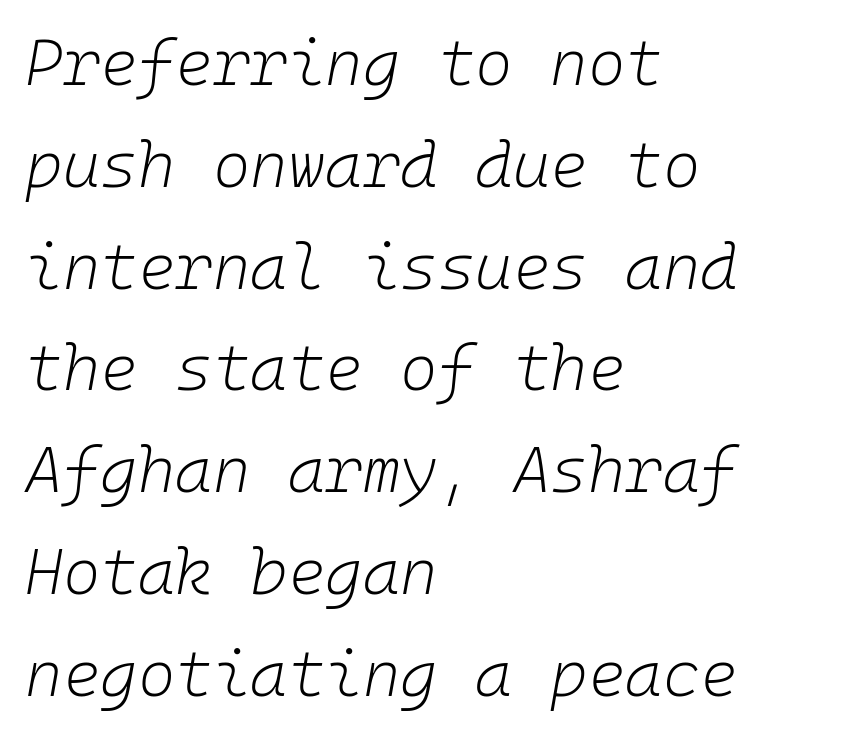
{"italic": "yes", "lean": "right", "slant_degrees": 10, "bold": "no", "weight": "light", "width": "normal", "stroke_contrast": "low", "x_height": "medium", "monospaced": "yes", "underline": "no", "align": "left", "line_spacing": "normal", "line_spacing_ratio": 1.59, "letter_spacing": "normal", "letter_spacing_em": 0.0, "glyph_px": 64}
